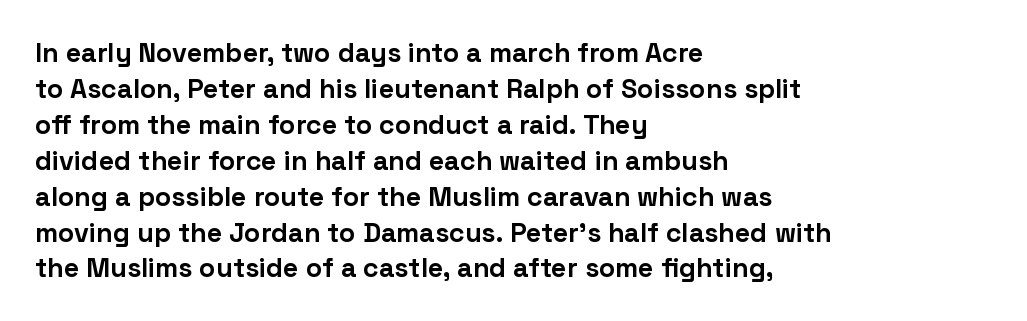
Q: Is the text bold? A: Yes.
Q: Is the text italic (slanted)? A: No, it is upright.
Q: Is the text underlined? A: No.
Q: How is the paragraph aligned? A: Left-aligned.
Q: Is the spacing between letters normal or unusually wide? A: Normal.
Q: Is the spacing between lines tight, normal or loose? A: Normal.
